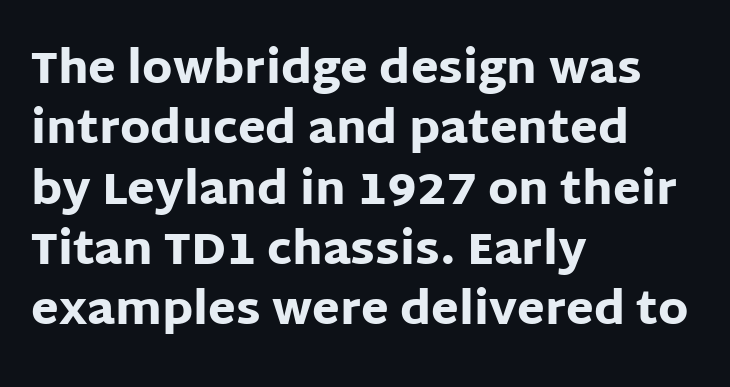
The image shows 45 px heavy sans-serif type, upright; set left-aligned, normal line spacing (1.34x), normal letter spacing, not underlined; low stroke contrast and a large x-height.
